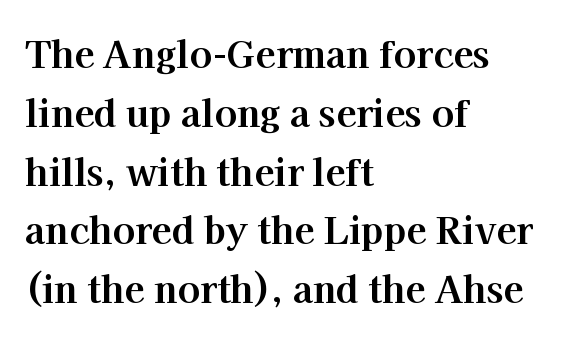
Descender tails drop into unmarked territory. The face used here is seriffed, in the tradition of book romans. Every letter is thick-stroked: bold, no question. The specimen reads as upright at a glance. You could not count columns in this text — the font is proportionally spaced.
